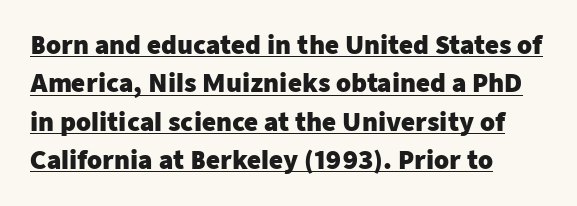
The image shows 24 px bold type, upright; set left-aligned, normal line spacing (1.6x), normal letter spacing, underlined.
